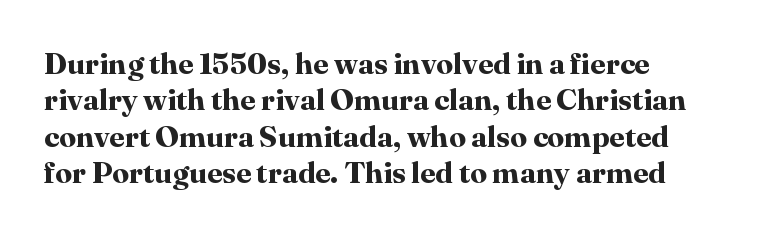
Q: Is the text bold? A: Yes.
Q: Is the text italic (slanted)? A: No, it is upright.
Q: Is the typeface a serif or a sans-serif typeface? A: Serif.
Q: Is the text underlined? A: No.
Q: Is the spacing between letters normal or unusually wide? A: Normal.
Q: Width (condensed, normal, or wide)? A: Normal.
Q: Stroke contrast? A: High.
Q: x-height? A: Medium.
Q: Monospaced? A: No.
